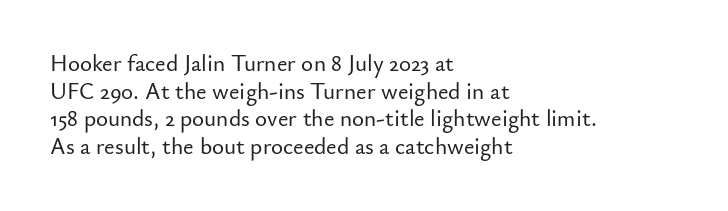
Q: Is the text italic (slanted)? A: No, it is upright.
Q: Is the text underlined? A: No.
Q: How is the paragraph aligned? A: Left-aligned.
Q: Is the spacing between letters normal or unusually wide? A: Normal.
